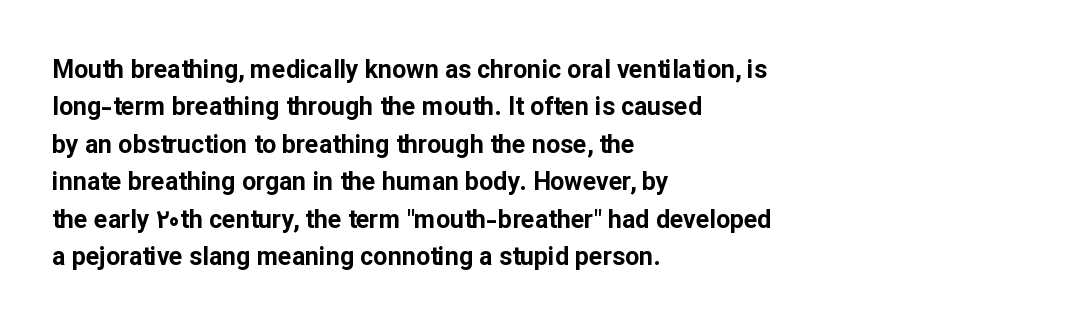
Baseline-to-baseline distance is the conventional proportion of letter height. The typesetter chose a ragged-right arrangement here. The zone under the glyphs is completely vacant. Typesetter's note: full bold, strokes at maximum text heaviness. In terms of posture, this sample is upright. The horizontal fit of the characters is conventional and even.
